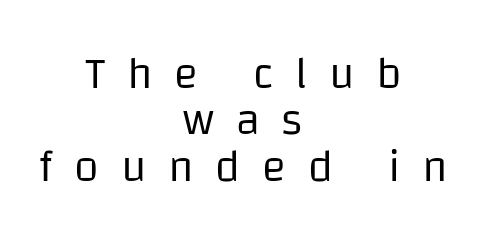
{"serif": "no", "italic": "no", "bold": "no", "weight": "regular", "width": "normal", "stroke_contrast": "low", "x_height": "large", "monospaced": "no", "underline": "no", "align": "center", "line_spacing": "tight", "line_spacing_ratio": 1.03, "letter_spacing": "wide", "letter_spacing_em": 0.48, "glyph_px": 45}
